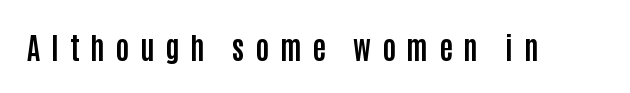
Varying glyph widths throughout — classic text-font behaviour. You could only call the tracking loose — the letters float apart. If you drew a line through each stem, it would be perfectly vertical. These lines are composed in type without serifs. Look at the stroke-to-counter ratio: heavy, a bold.
